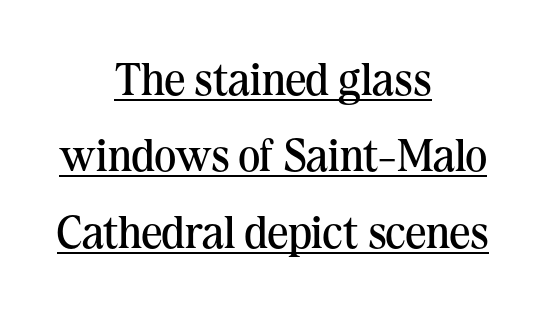
Stems here are at most as thick as an everyday book face. Does the lettering tilt? It doesn't — this is upright. The lettering is marked with a stroke running underneath it. Nobody touched the tracking dial on this one. The paragraph shown floats in the horizontal middle.
